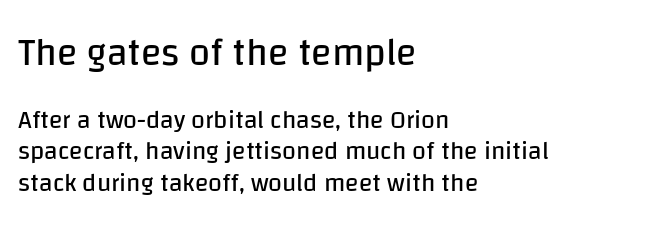
Look at the tracking — it's just the regular setting, nothing added. Does the copy run flush right? No — it runs flush left. Visually, the top section dominates because its glyphs are scaled up. The letters carry no serifs — their stems end cleanly without finishing strokes. It's the straight-up-and-down kind of type.
